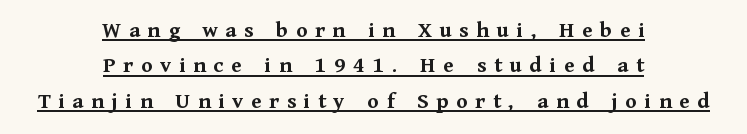
{"italic": "no", "bold": "yes", "underline": "yes", "align": "center", "line_spacing": "normal", "line_spacing_ratio": 1.54, "letter_spacing": "wide", "letter_spacing_em": 0.33, "glyph_px": 23}
